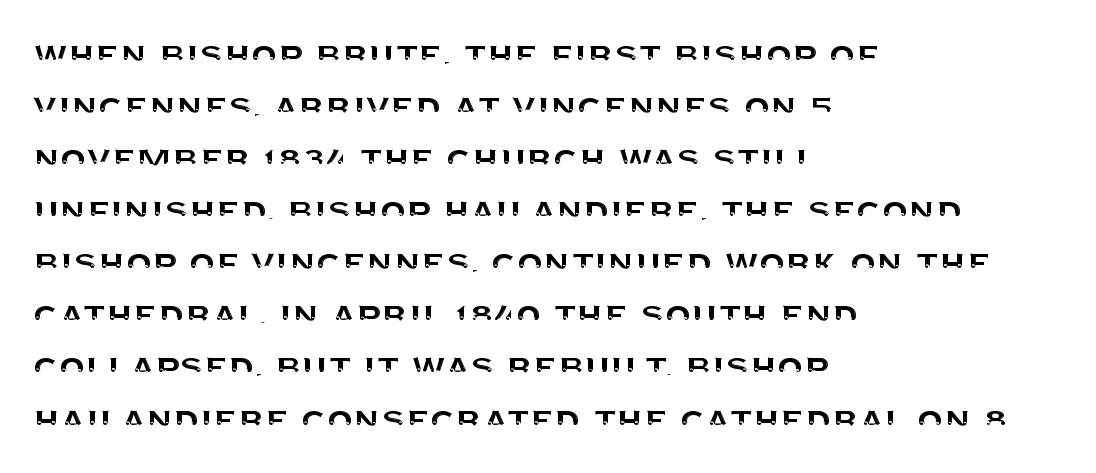
Q: Is the text italic (slanted)? A: No, it is upright.
Q: Is the typeface a serif or a sans-serif typeface? A: Sans-serif.
Q: Is the text underlined? A: No.
Q: How is the paragraph aligned? A: Left-aligned.
Q: Is the spacing between letters normal or unusually wide? A: Normal.
Q: Width (condensed, normal, or wide)? A: Normal.
Q: Stroke contrast? A: Medium.
Q: x-height? A: Large.
Q: Monospaced? A: No.
